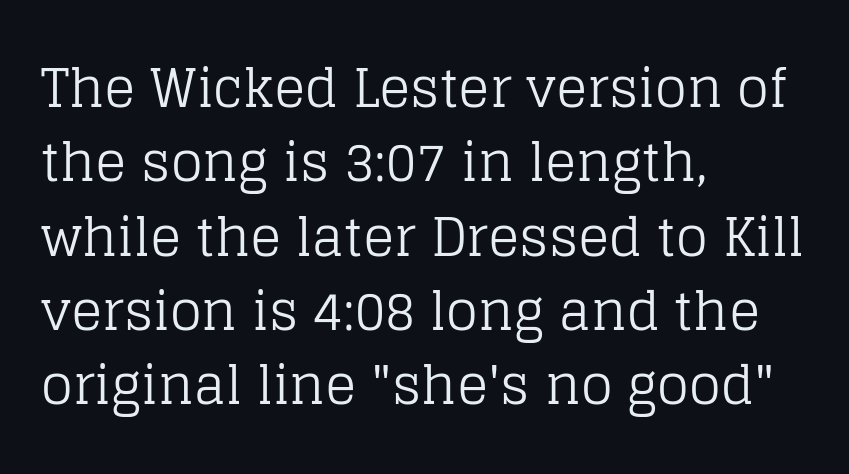
The image shows 52 px regular-weight serif type, upright; set left-aligned, normal line spacing (1.43x), normal letter spacing, not underlined; low stroke contrast and a large x-height.
